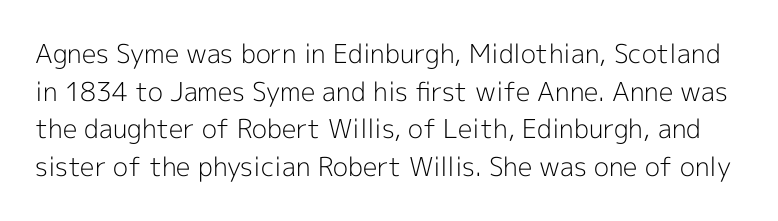
The passage shown stacks its lines at a standard gap. Ink coverage per letter is moderate at most. The letterforms sit shoulder to shoulder at normal distance. Posture: vertical.
